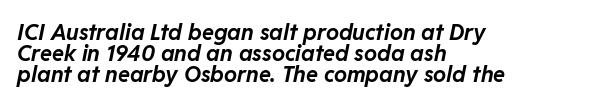
The image shows 22 px bold type, italic (leaning right); set left-aligned, tight line spacing (0.96x), normal letter spacing, not underlined.
